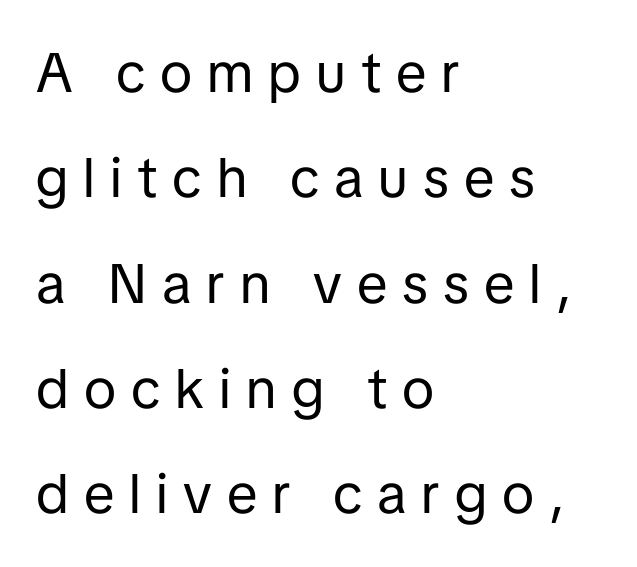
The image shows 56 px regular-weight sans-serif type, upright; set left-aligned, line spacing 1.88x, unusually wide letter spacing (+0.27 em), not underlined; low stroke contrast and a medium x-height.
